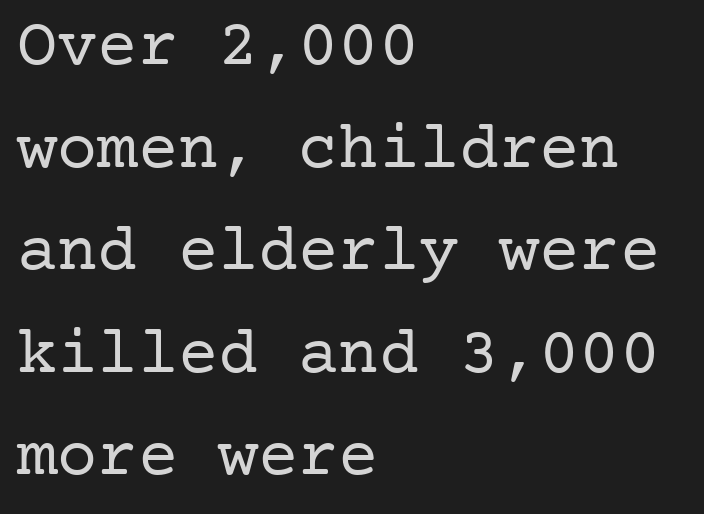
The passage shown has conventional tracking throughout. In CSS terms this would be text-align: left. If you measured baseline to baseline, you'd find a middling distance. Classification — serif.
